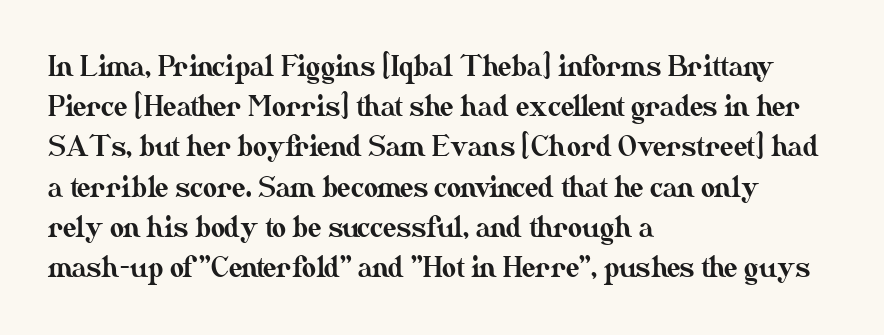
Q: Is the text italic (slanted)? A: No, it is upright.
Q: Is the text underlined? A: No.
Q: How is the paragraph aligned? A: Left-aligned.
Q: Is the spacing between letters normal or unusually wide? A: Normal.
Q: Is the spacing between lines tight, normal or loose? A: Normal.
